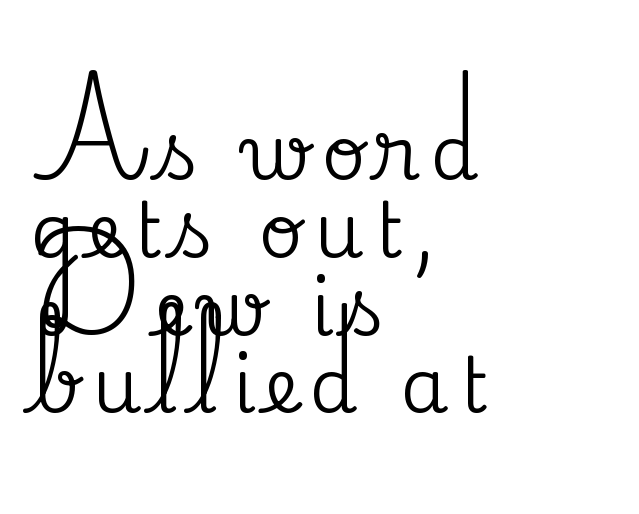
The image shows 77 px serif type, upright; set left-aligned, tight line spacing (1.01x), not underlined; medium stroke contrast and a small x-height.
